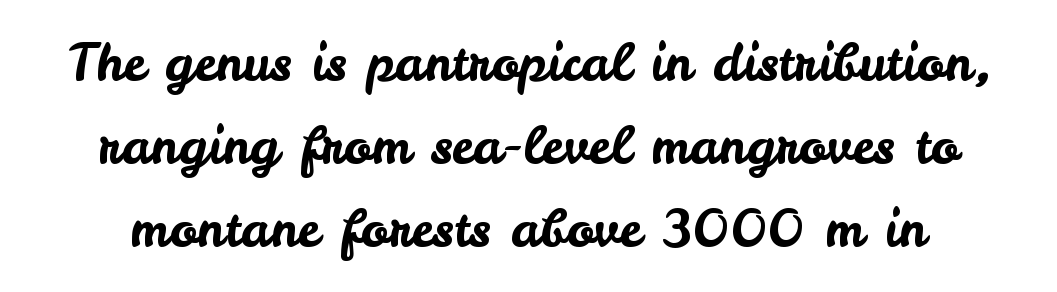
Q: Is the text italic (slanted)? A: Yes.
Q: Is the typeface a serif or a sans-serif typeface? A: Sans-serif.
Q: Is the text underlined? A: No.
Q: Is the spacing between letters normal or unusually wide? A: Normal.
Q: Is the spacing between lines tight, normal or loose? A: Normal.
Q: Width (condensed, normal, or wide)? A: Normal.
Q: Stroke contrast? A: Low.
Q: x-height? A: Small.
Q: Monospaced? A: No.
